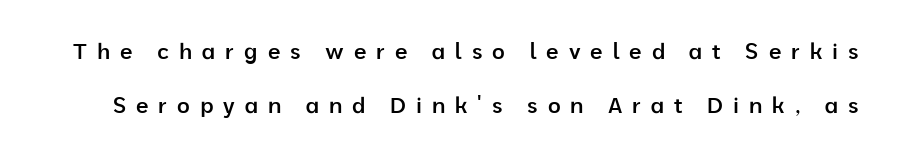
You can tell it's not italic because the verticals are truly vertical. Semibold letterforms, between regular and bold. The line texture is sparse and dotted thanks to wide tracking. Baseline-to-baseline distance is far greater than the letter height. The area under the type is left untouched.
